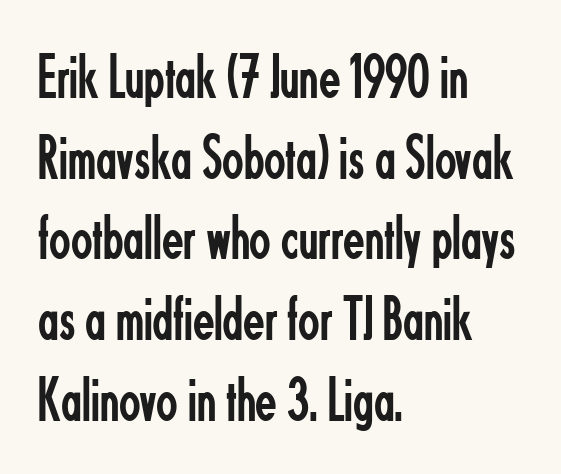
{"serif": "no", "italic": "no", "bold": "no", "weight": "regular", "width": "condensed", "stroke_contrast": "low", "x_height": "small", "monospaced": "no", "underline": "no", "align": "left", "line_spacing": "normal", "line_spacing_ratio": 1.28, "letter_spacing": "normal", "letter_spacing_em": 0.0, "glyph_px": 63}
